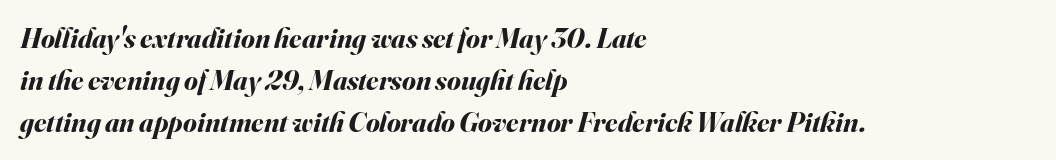
Q: Is the text bold? A: Yes.
Q: Is the text italic (slanted)? A: Yes, it leans right by about 16 degrees.
Q: Is the text underlined? A: No.
Q: How is the paragraph aligned? A: Left-aligned.
Q: Is the spacing between letters normal or unusually wide? A: Normal.
Q: Is the spacing between lines tight, normal or loose? A: Normal.
Q: Width (condensed, normal, or wide)? A: Normal.
Q: Stroke contrast? A: Medium.
Q: x-height? A: Small.
Q: Monospaced? A: No.
